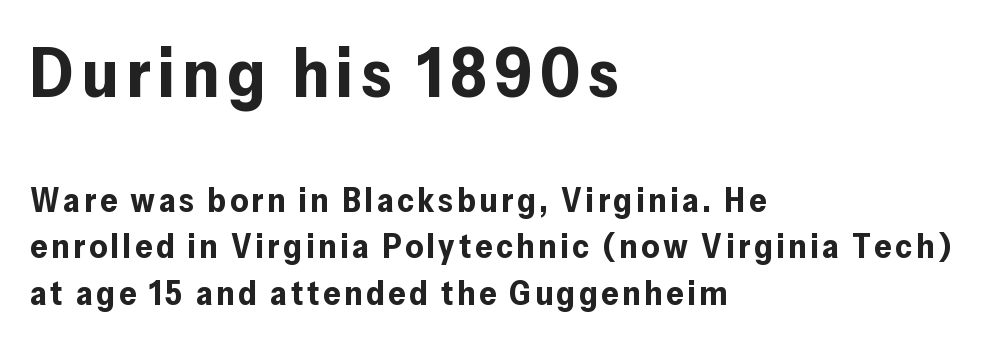
The image shows 69 px bold sans-serif type, upright; set left-aligned, normal line spacing (1.36x), not underlined; the first (top) block is 2.03x larger; low stroke contrast and a medium x-height.
